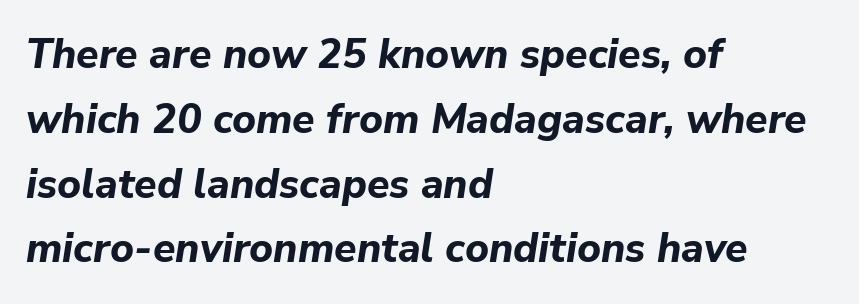
The image shows 41 px bold type, italic (leaning right); set left-aligned, normal line spacing (1.58x), normal letter spacing, not underlined; low stroke contrast and a medium x-height.
